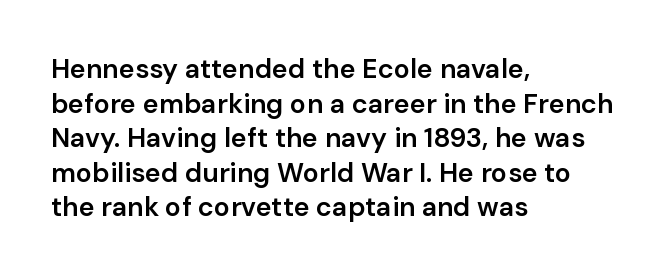
Q: Is the text bold? A: Semi-bold.
Q: Is the text italic (slanted)? A: No, it is upright.
Q: Is the text underlined? A: No.
Q: How is the paragraph aligned? A: Left-aligned.
Q: Is the spacing between letters normal or unusually wide? A: Normal.
Q: Is the spacing between lines tight, normal or loose? A: Normal.
